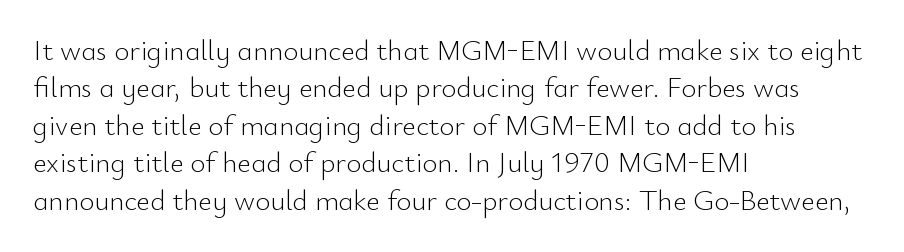
The image shows 29 px light sans-serif type, upright; set left-aligned, normal line spacing (1.29x), normal letter spacing, not underlined; low stroke contrast and a small x-height.
